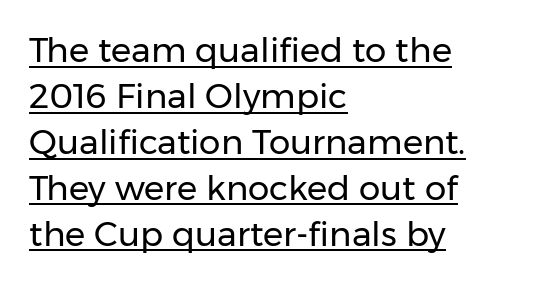
{"serif": "no", "italic": "no", "bold": "no", "weight": "regular", "width": "normal", "stroke_contrast": "low", "x_height": "medium", "monospaced": "no", "underline": "yes", "align": "left", "line_spacing": "normal", "line_spacing_ratio": 1.35, "letter_spacing": "normal", "letter_spacing_em": 0.0, "glyph_px": 34}
